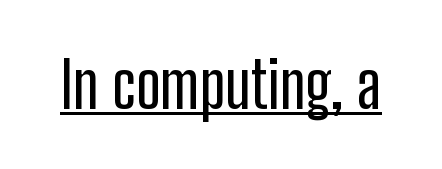
Here the designer chose a conventional face with non-uniform glyph widths. Underlined type. Is this a sans? Yes — the strokes have no serifs. Short note: letters normally spaced. Do the letters lean? They stand straight.
